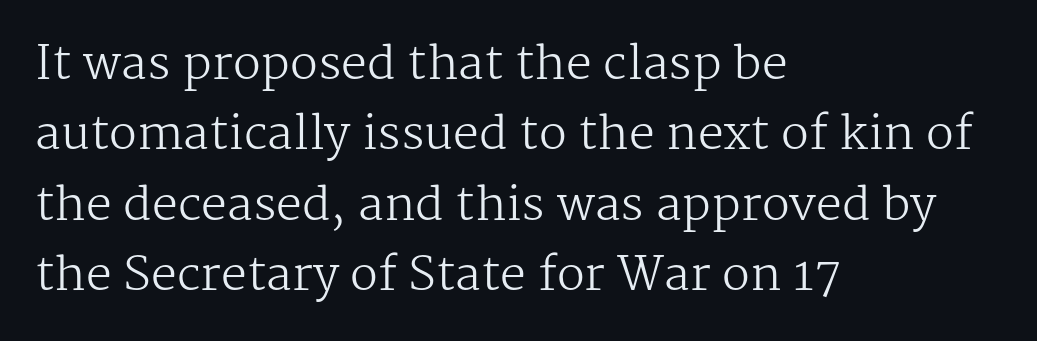
Q: Is the text bold? A: No.
Q: Is the text italic (slanted)? A: No, it is upright.
Q: Is the typeface a serif or a sans-serif typeface? A: Serif.
Q: Is the text underlined? A: No.
Q: How is the paragraph aligned? A: Left-aligned.
Q: Is the spacing between letters normal or unusually wide? A: Normal.
Q: Is the spacing between lines tight, normal or loose? A: Normal.
Q: Width (condensed, normal, or wide)? A: Normal.
Q: Stroke contrast? A: Medium.
Q: x-height? A: Medium.
Q: Monospaced? A: No.
